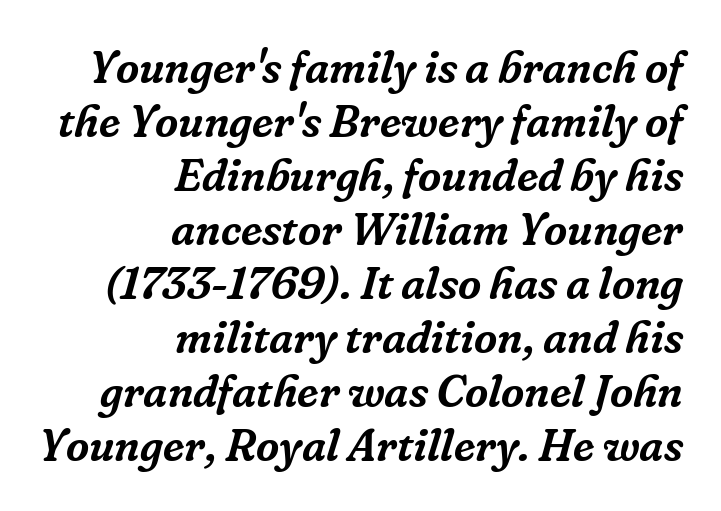
{"serif": "yes", "italic": "yes", "lean": "right", "slant_degrees": 16, "width": "normal", "stroke_contrast": "low", "x_height": "medium", "monospaced": "no", "underline": "no", "align": "right", "line_spacing_ratio": 1.2, "letter_spacing": "normal", "letter_spacing_em": 0.0, "glyph_px": 45}
